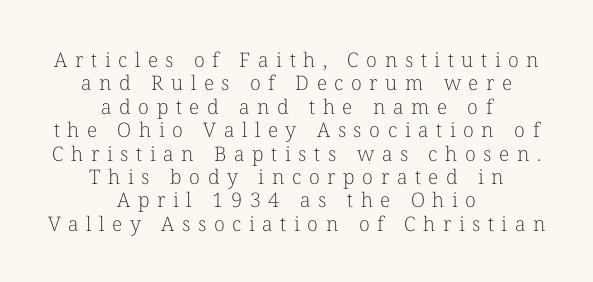
The image shows 20 px text type, upright; set centered, line spacing 1.17x, unusually wide letter spacing (+0.38 em), not underlined.
